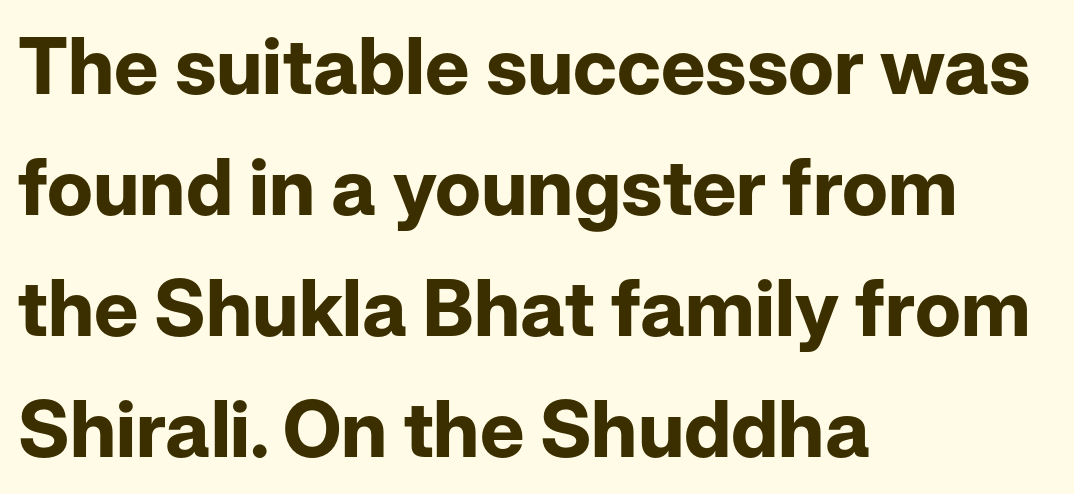
The image shows 78 px bold sans-serif type, upright; set left-aligned, normal line spacing (1.55x), normal letter spacing, not underlined; low stroke contrast and a medium x-height.
